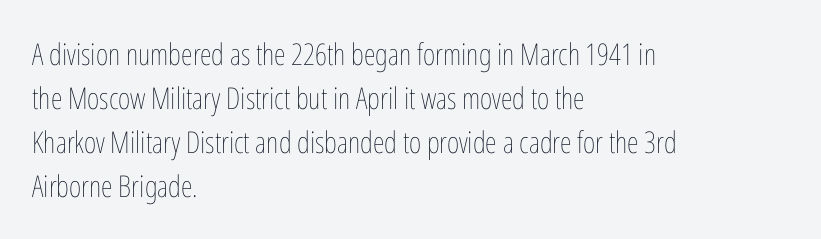
Q: Is the text bold? A: No.
Q: Is the text italic (slanted)? A: No, it is upright.
Q: Is the text underlined? A: No.
Q: How is the paragraph aligned? A: Left-aligned.
Q: Is the spacing between letters normal or unusually wide? A: Normal.
Q: Is the spacing between lines tight, normal or loose? A: Normal.
Q: Width (condensed, normal, or wide)? A: Condensed.
Q: Stroke contrast? A: Low.
Q: x-height? A: Medium.
Q: Monospaced? A: No.
